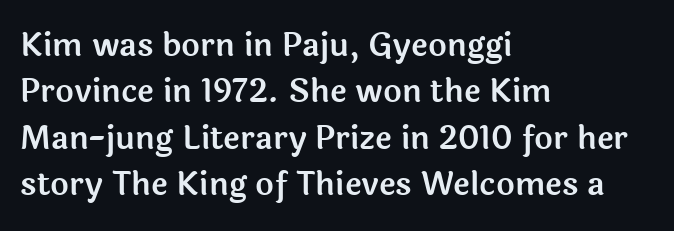
Horizontally, the lines are justified to the leading edge only. A typesetter would label this face a sans. The passage shown has conventional tracking throughout. This is roman type, the default non-slanted kind. Varying glyph widths throughout — classic text-font behaviour.
